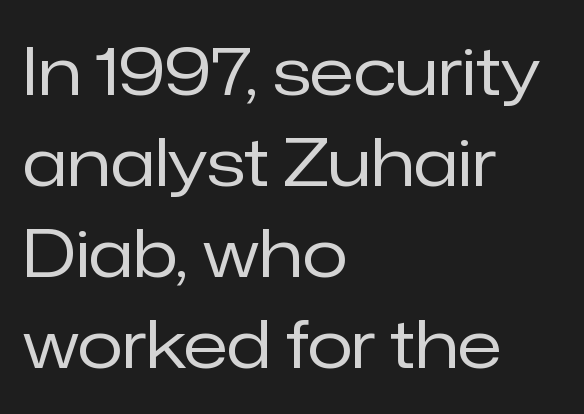
The image shows 66 px regular-weight sans-serif type, upright; set left-aligned, normal line spacing (1.38x), normal letter spacing, not underlined; low stroke contrast and a medium x-height.
